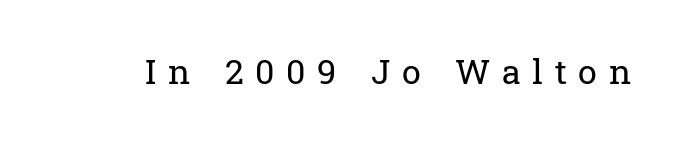
{"serif": "yes", "italic": "no", "bold": "no", "weight": "regular", "width": "normal", "stroke_contrast": "low", "x_height": "medium", "monospaced": "no", "underline": "no", "letter_spacing": "wide", "letter_spacing_em": 0.34, "glyph_px": 34}
